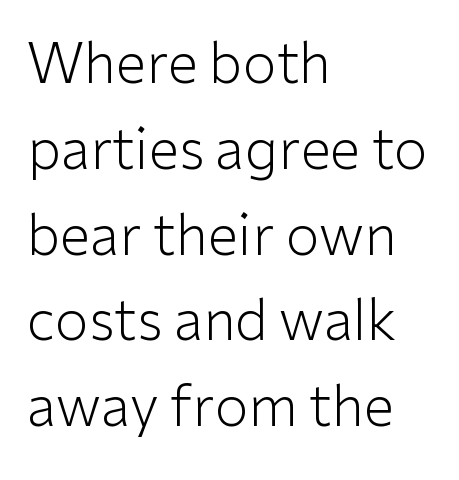
{"serif": "no", "italic": "no", "bold": "no", "weight": "light", "width": "normal", "stroke_contrast": "low", "x_height": "medium", "monospaced": "no", "underline": "no", "align": "left", "line_spacing": "normal", "line_spacing_ratio": 1.56, "letter_spacing": "normal", "letter_spacing_em": 0.0, "glyph_px": 55}
